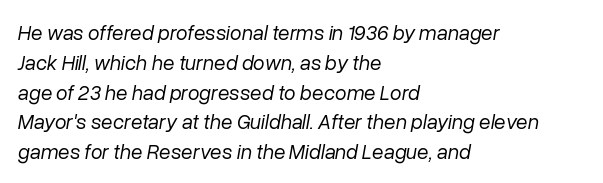
Q: Is the text bold? A: No.
Q: Is the text italic (slanted)? A: Yes, it leans right by about 10 degrees.
Q: Is the text underlined? A: No.
Q: How is the paragraph aligned? A: Left-aligned.
Q: Is the spacing between letters normal or unusually wide? A: Normal.
Q: Is the spacing between lines tight, normal or loose? A: Normal.
